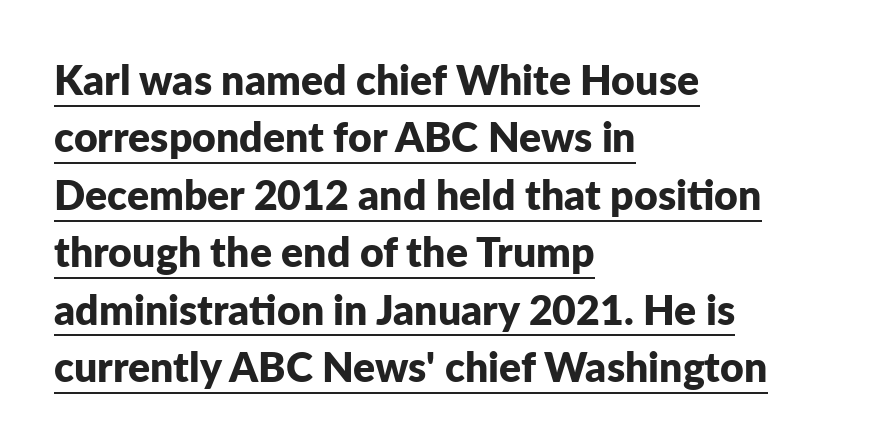
Observe the ordinary spacing: letters are neighbours, not strangers. Is there any slant? The stems are plumb. Alignment: flush left. Notice how thick the strokes are: this is what a full bold looks like. The vertical gap from one line to the next is medium.
